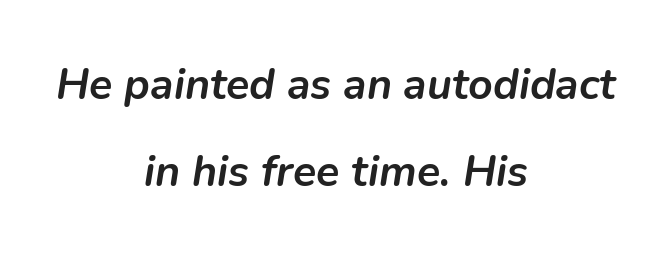
{"italic": "yes", "lean": "right", "slant_degrees": 9, "bold": "yes", "weight": "semibold", "width": "normal", "stroke_contrast": "low", "x_height": "medium", "monospaced": "no", "underline": "no", "align": "center", "line_spacing": "loose", "line_spacing_ratio": 2.03, "letter_spacing": "normal", "letter_spacing_em": 0.0, "glyph_px": 43}
